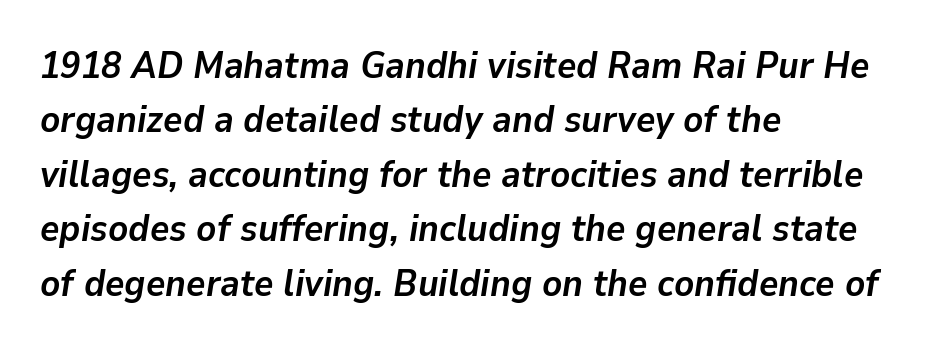
Q: Is the text bold? A: Yes.
Q: Is the text italic (slanted)? A: Yes, it leans right by about 9 degrees.
Q: Is the text underlined? A: No.
Q: How is the paragraph aligned? A: Left-aligned.
Q: Is the spacing between letters normal or unusually wide? A: Normal.
Q: Is the spacing between lines tight, normal or loose? A: Normal.
Q: Width (condensed, normal, or wide)? A: Normal.
Q: Stroke contrast? A: Low.
Q: x-height? A: Medium.
Q: Monospaced? A: No.
